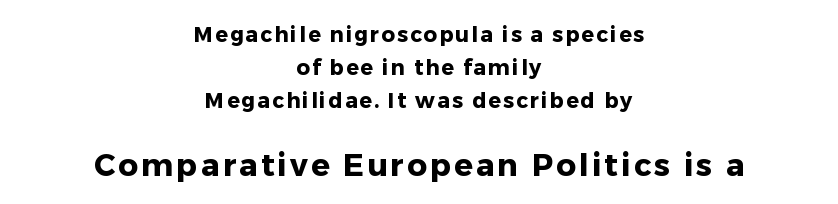
The image shows 31 px heavy sans-serif type, upright; set centered, normal line spacing (1.58x), not underlined; the second (bottom) block is 1.48x larger; low stroke contrast and a medium x-height.
